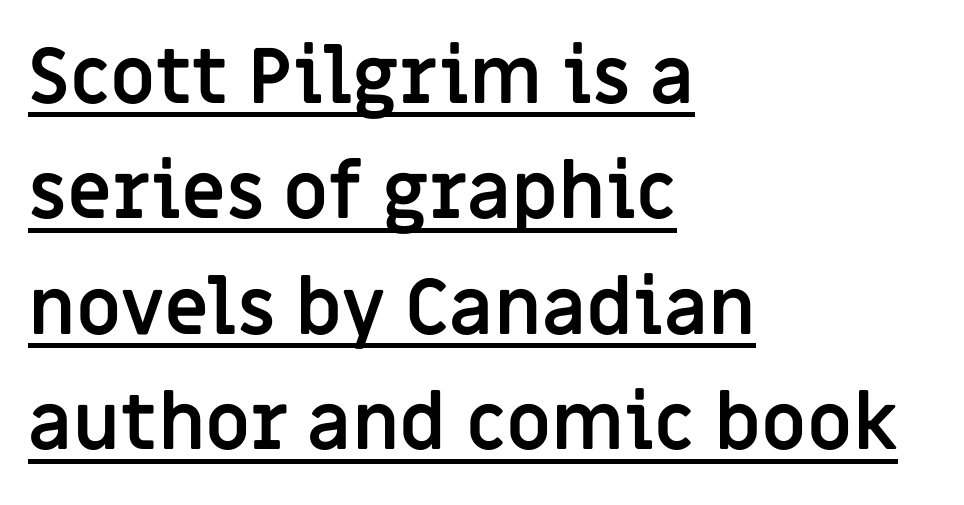
{"serif": "no", "italic": "no", "bold": "yes", "weight": "semibold", "width": "normal", "stroke_contrast": "low", "x_height": "large", "monospaced": "no", "underline": "yes", "align": "left", "line_spacing": "normal", "line_spacing_ratio": 1.5, "letter_spacing": "normal", "letter_spacing_em": 0.0, "glyph_px": 77}
